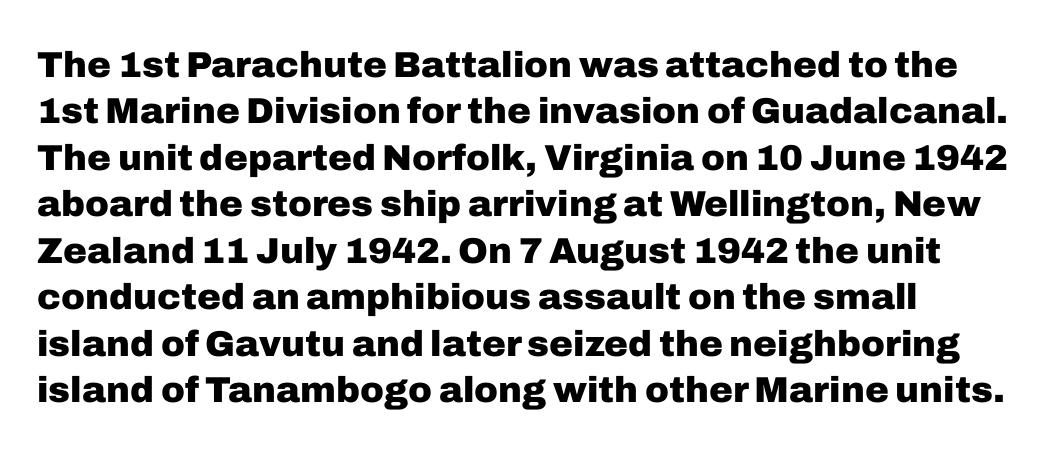
Is this a fixed-width face? No — the glyphs have proportional, varying widths. The passage shown is typeset with a sans-serif family. Descenders hang freely into open space. Normally led — the rows are evenly, conventionally spaced. Quick note: not italic, upright. Glyph-to-glyph distance matches everyday printed text.
